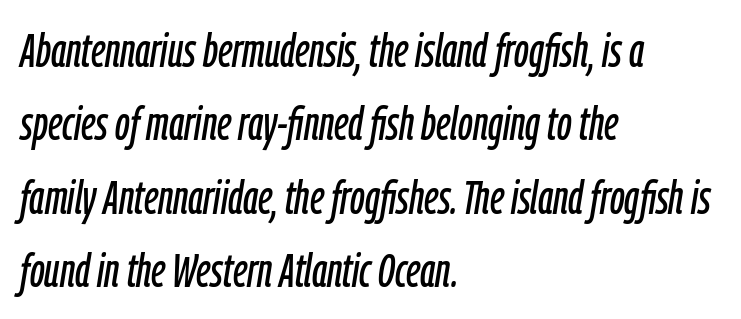
Q: Is the text italic (slanted)? A: Yes, it leans right by about 9 degrees.
Q: Is the text underlined? A: No.
Q: How is the paragraph aligned? A: Left-aligned.
Q: Is the spacing between letters normal or unusually wide? A: Normal.
Q: Is the spacing between lines tight, normal or loose? A: Normal.
Q: Width (condensed, normal, or wide)? A: Condensed.
Q: Stroke contrast? A: Low.
Q: x-height? A: Medium.
Q: Monospaced? A: No.
